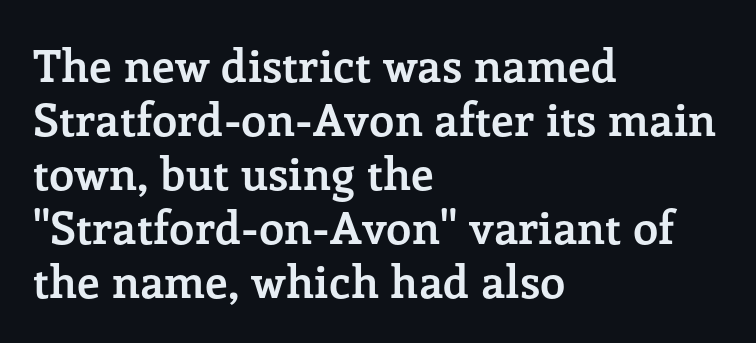
The image shows 45 px semibold serif type, upright; set left-aligned, line spacing 1.2x, normal letter spacing, not underlined; low stroke contrast and a medium x-height.
